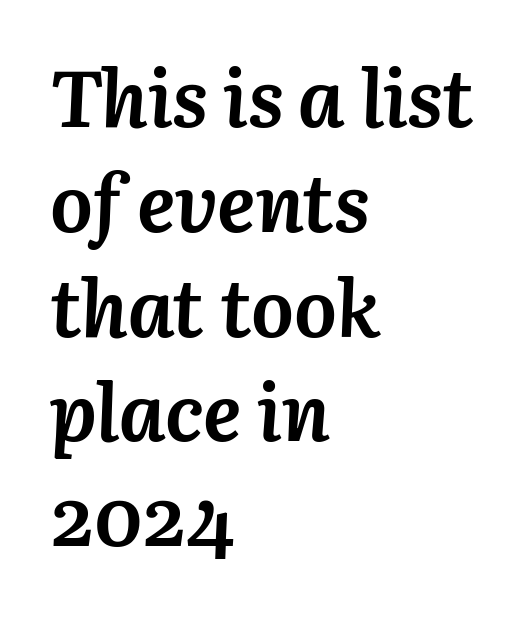
{"italic": "yes", "lean": "right", "slant_degrees": 3, "bold": "yes", "weight": "semibold", "width": "normal", "stroke_contrast": "medium", "x_height": "medium", "monospaced": "no", "underline": "no", "align": "left", "line_spacing": "normal", "line_spacing_ratio": 1.31, "letter_spacing": "normal", "letter_spacing_em": 0.0, "glyph_px": 80}
